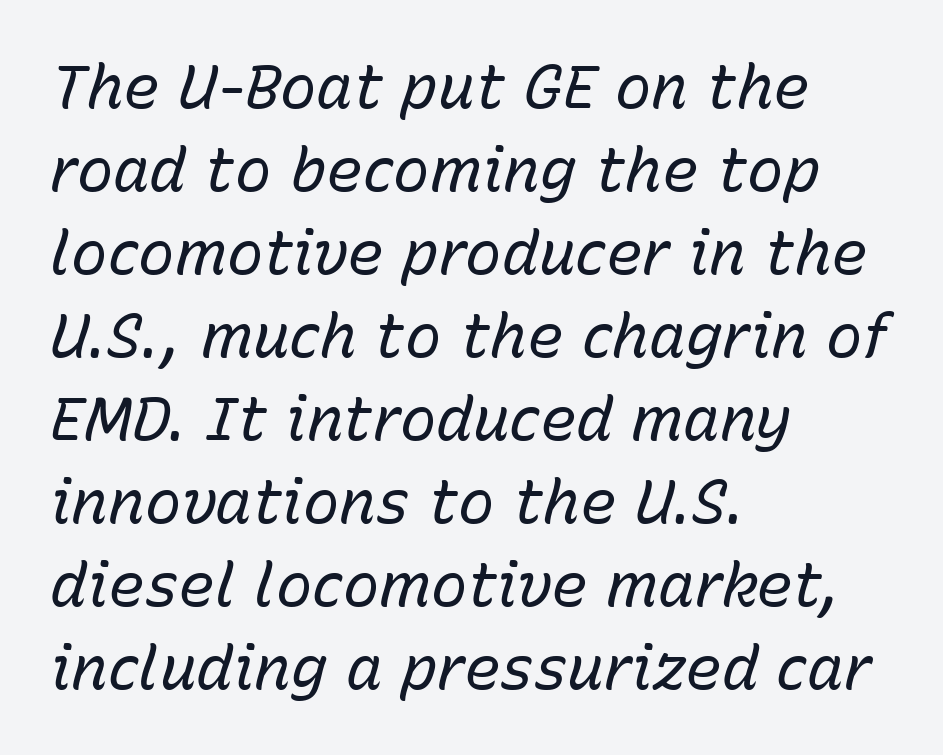
{"italic": "yes", "lean": "right", "slant_degrees": 15, "bold": "no", "weight": "regular", "width": "normal", "stroke_contrast": "low", "x_height": "medium", "monospaced": "no", "underline": "no", "align": "left", "line_spacing": "normal", "line_spacing_ratio": 1.36, "letter_spacing": "normal", "letter_spacing_em": 0.0, "glyph_px": 61}
